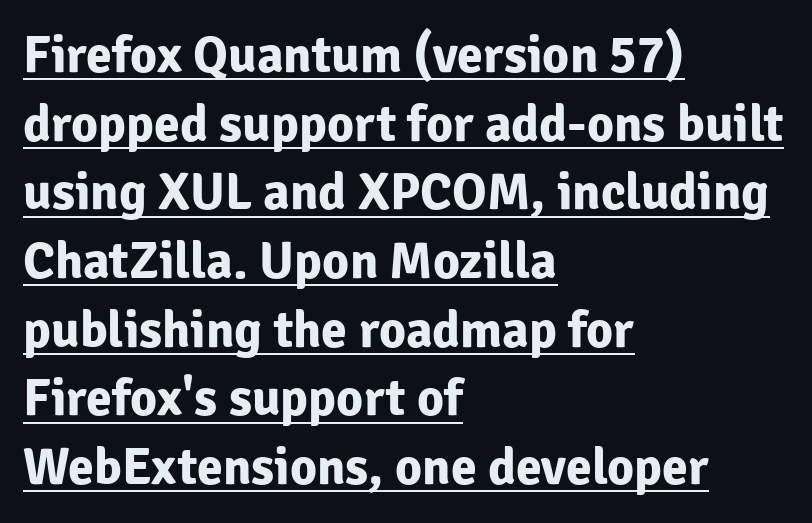
Q: Is the text bold? A: Yes.
Q: Is the text italic (slanted)? A: No, it is upright.
Q: Is the typeface a serif or a sans-serif typeface? A: Sans-serif.
Q: Is the text underlined? A: Yes.
Q: How is the paragraph aligned? A: Left-aligned.
Q: Is the spacing between letters normal or unusually wide? A: Normal.
Q: Is the spacing between lines tight, normal or loose? A: Normal.
Q: Width (condensed, normal, or wide)? A: Normal.
Q: Stroke contrast? A: Low.
Q: x-height? A: Medium.
Q: Monospaced? A: No.
